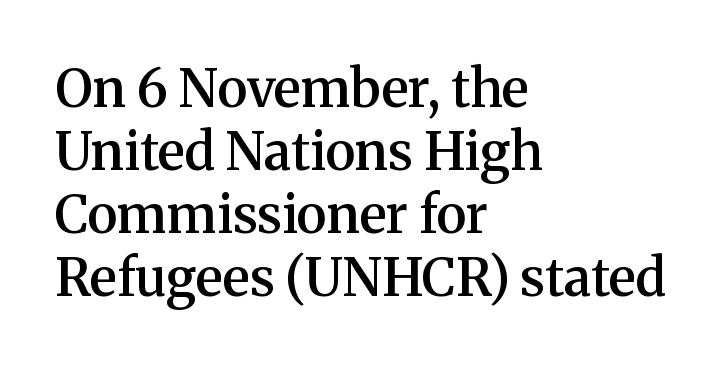
{"serif": "yes", "italic": "no", "bold": "semi", "weight": "semibold", "width": "normal", "stroke_contrast": "medium", "x_height": "medium", "monospaced": "no", "underline": "no", "align": "left", "line_spacing_ratio": 1.21, "letter_spacing": "normal", "letter_spacing_em": 0.0, "glyph_px": 52}
